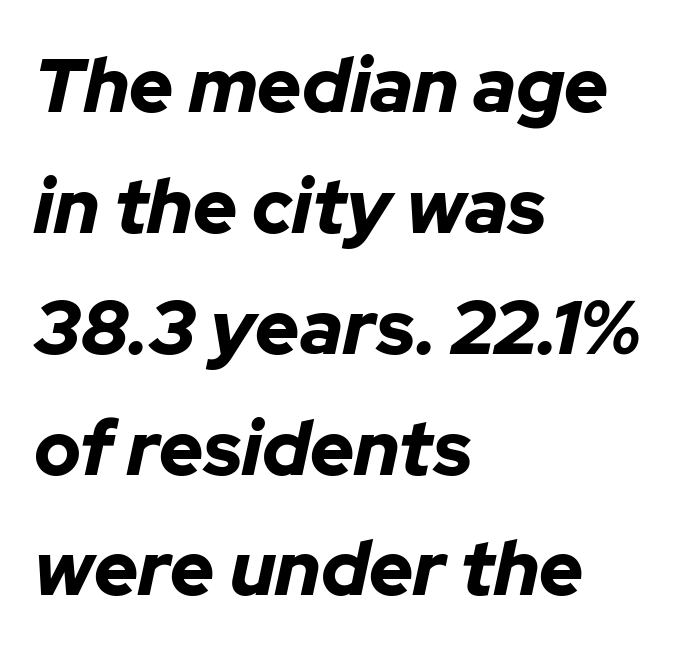
Q: Is the text bold? A: Yes.
Q: Is the text italic (slanted)? A: Yes, it leans right by about 12 degrees.
Q: Is the text underlined? A: No.
Q: How is the paragraph aligned? A: Left-aligned.
Q: Is the spacing between letters normal or unusually wide? A: Normal.
Q: Is the spacing between lines tight, normal or loose? A: Normal.
Q: Width (condensed, normal, or wide)? A: Normal.
Q: Stroke contrast? A: Low.
Q: x-height? A: Medium.
Q: Monospaced? A: No.
